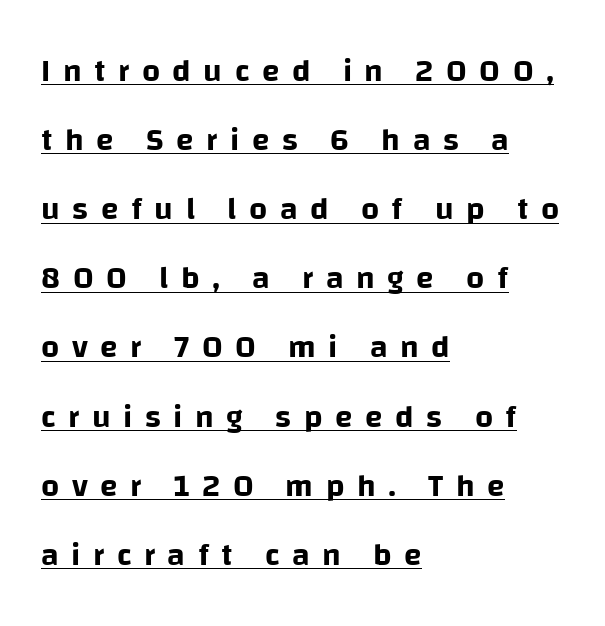
The image shows 32 px sans-serif type, upright; set left-aligned, loose line spacing (2.16x), unusually wide letter spacing (+0.39 em), underlined; low stroke contrast and a large x-height.
